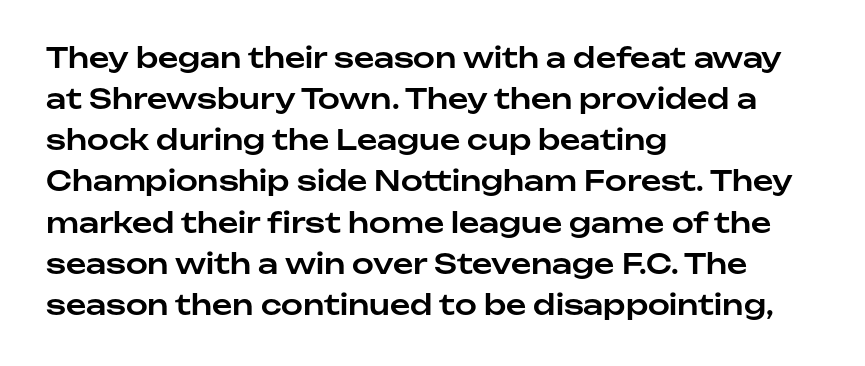
The image shows 28 px sans-serif type, upright; set left-aligned, normal line spacing (1.47x), normal letter spacing, not underlined; low stroke contrast and a medium x-height.
